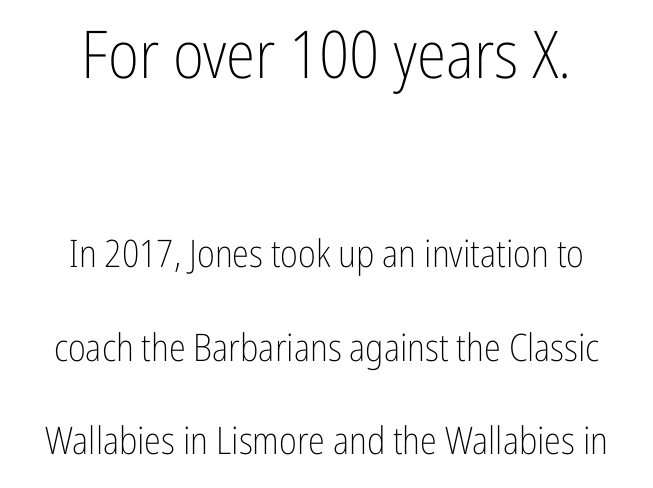
The image shows 66 px light, condensed sans-serif type, upright; set centered, loose line spacing (2.46x), normal letter spacing, not underlined; the first (top) block is 1.74x larger; low stroke contrast and a medium x-height.
